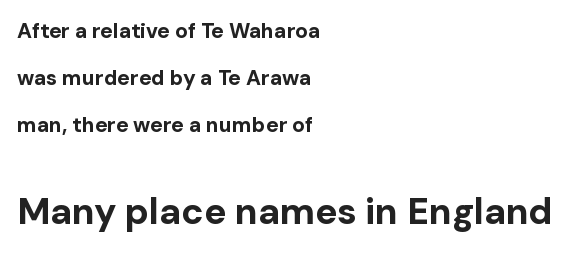
The image shows 37 px bold sans-serif type, upright; set left-aligned, loose line spacing (2.23x), normal letter spacing, not underlined; the second (bottom) block is 1.76x larger; low stroke contrast and a medium x-height.
